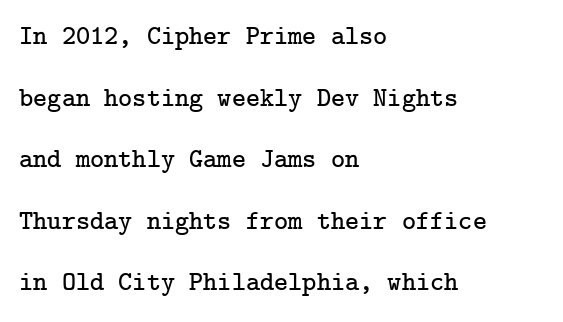
Q: Is the text italic (slanted)? A: No, it is upright.
Q: Is the text underlined? A: No.
Q: How is the paragraph aligned? A: Left-aligned.
Q: Is the spacing between letters normal or unusually wide? A: Normal.
Q: Is the spacing between lines tight, normal or loose? A: Loose.
